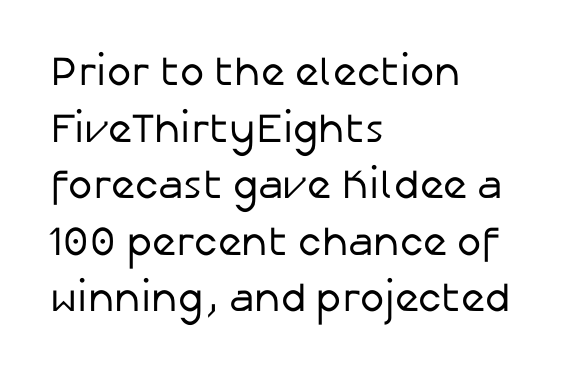
Is there any slant? The stems are plumb. The passage shown is typeset with a sans-serif family. Note the varied advance widths — an 'i' is clearly narrower than an 'm'. Each word holds together tightly as a unit, with standard inter-letter gaps. Each stroke keeps to a modest, everyday thickness or less. Honestly, the row spacing looks completely unremarkable.
